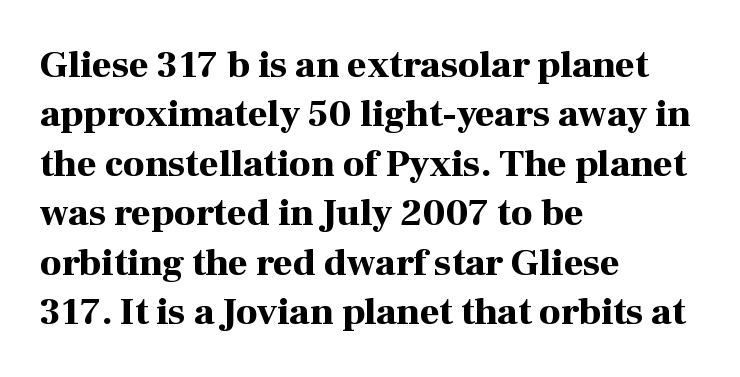
Q: Is the text bold? A: Yes.
Q: Is the text italic (slanted)? A: No, it is upright.
Q: Is the typeface a serif or a sans-serif typeface? A: Serif.
Q: Is the text underlined? A: No.
Q: How is the paragraph aligned? A: Left-aligned.
Q: Is the spacing between letters normal or unusually wide? A: Normal.
Q: Is the spacing between lines tight, normal or loose? A: Normal.
Q: Width (condensed, normal, or wide)? A: Normal.
Q: Stroke contrast? A: High.
Q: x-height? A: Medium.
Q: Monospaced? A: No.
